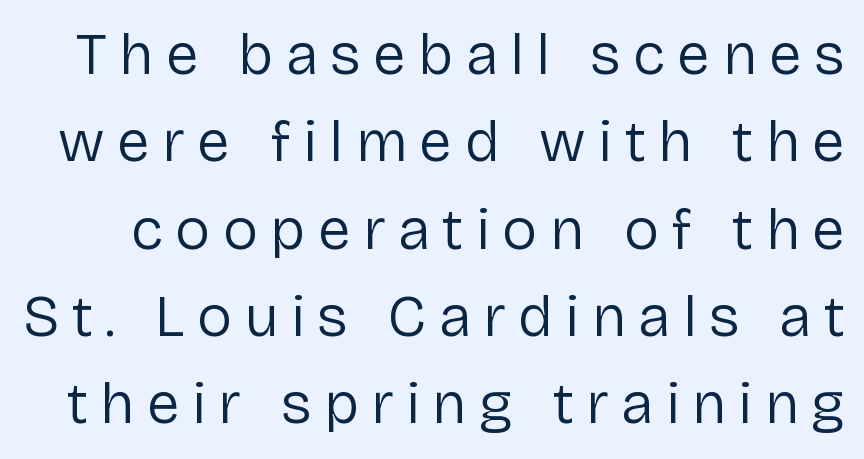
{"serif": "no", "italic": "no", "bold": "no", "weight": "regular", "width": "normal", "stroke_contrast": "low", "x_height": "medium", "monospaced": "no", "underline": "no", "line_spacing": "normal", "line_spacing_ratio": 1.48, "letter_spacing": "wide", "letter_spacing_em": 0.21, "glyph_px": 59}
